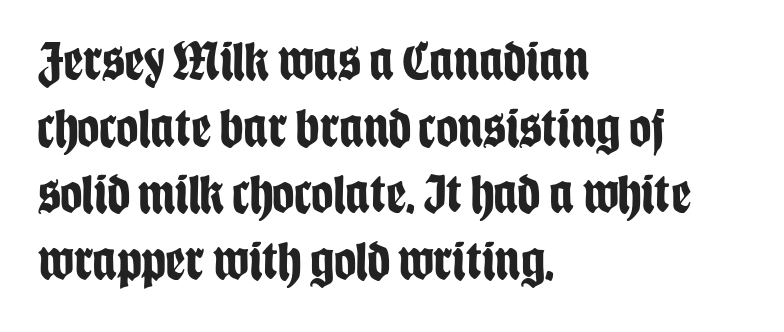
Rule under the text: the space is simply empty. A sans-serif font was chosen for this passage. Proportional: the letters do not fall into vertical columns. Nope, not italic — everything's standing straight. You could call the tracking neutral — neither tight nor loose.
